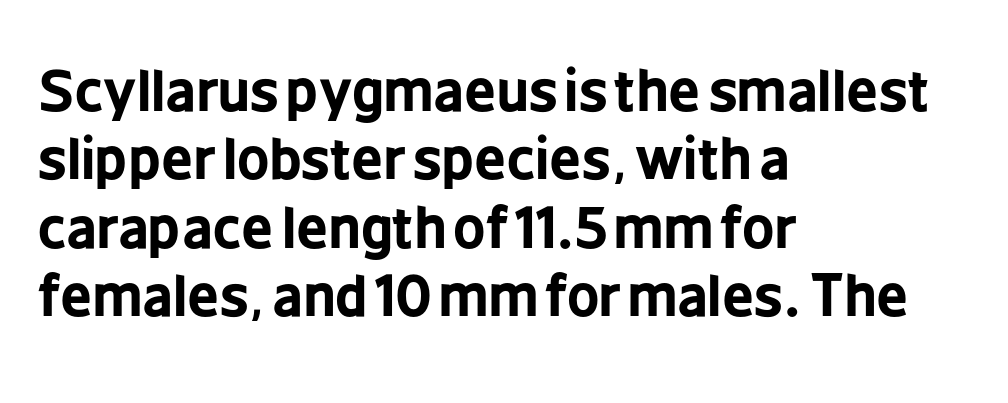
Q: Is the text bold? A: Yes.
Q: Is the text italic (slanted)? A: No, it is upright.
Q: Is the typeface a serif or a sans-serif typeface? A: Sans-serif.
Q: Is the text underlined? A: No.
Q: How is the paragraph aligned? A: Left-aligned.
Q: Is the spacing between letters normal or unusually wide? A: Normal.
Q: Width (condensed, normal, or wide)? A: Condensed.
Q: Stroke contrast? A: Low.
Q: x-height? A: Medium.
Q: Monospaced? A: No.
